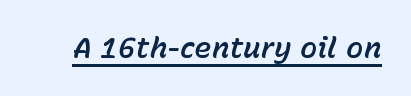
The image shows 29 px text type, italic (leaning right); set normal letter spacing, underlined; low stroke contrast and a medium x-height.
